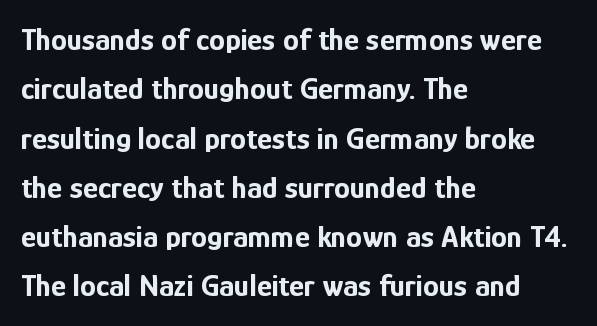
{"serif": "no", "italic": "no", "bold": "yes", "weight": "bold", "width": "condensed", "stroke_contrast": "low", "x_height": "medium", "monospaced": "no", "underline": "no", "align": "left", "line_spacing": "normal", "line_spacing_ratio": 1.54, "letter_spacing": "normal", "letter_spacing_em": 0.0, "glyph_px": 32}
